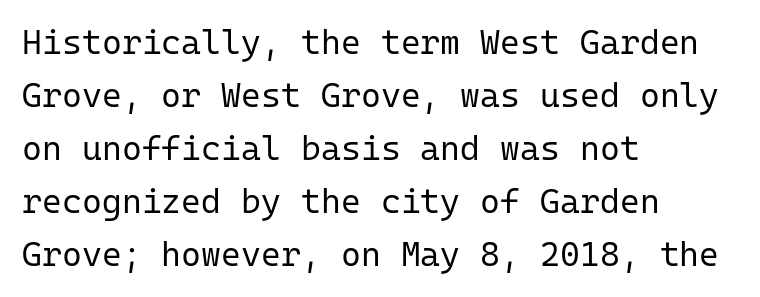
The image shows 34 px regular-weight sans-serif type, upright, monospaced; set left-aligned, normal line spacing (1.56x), normal letter spacing, not underlined; low stroke contrast and a medium x-height.
